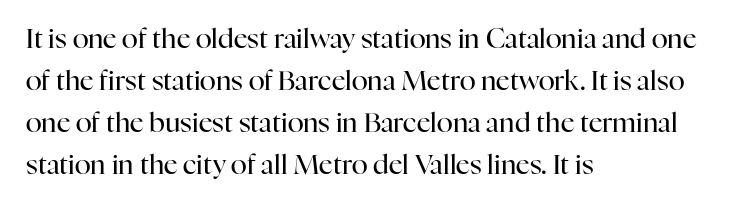
Q: Is the text bold? A: No.
Q: Is the text italic (slanted)? A: No, it is upright.
Q: Is the text underlined? A: No.
Q: How is the paragraph aligned? A: Left-aligned.
Q: Is the spacing between letters normal or unusually wide? A: Normal.
Q: Is the spacing between lines tight, normal or loose? A: Normal.
